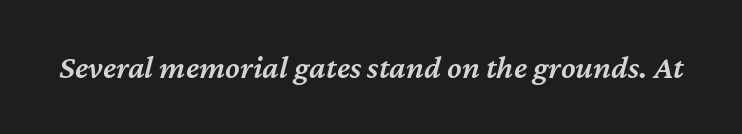
Only glyphs here, with clear space below each row. Compared with typical body copy, the letter spacing here is the same. Varying glyph widths throughout — classic text-font behaviour. The glyphs look as if they've been sheared to an angle. Moderately thickened strokes mark this as semibold type.
